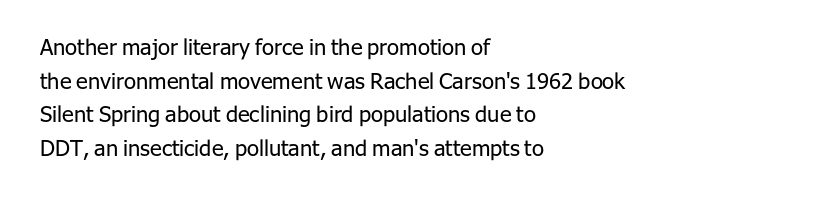
{"italic": "no", "bold": "no", "underline": "no", "align": "left", "line_spacing": "normal", "line_spacing_ratio": 1.53, "letter_spacing": "normal", "letter_spacing_em": 0.0, "glyph_px": 22}
